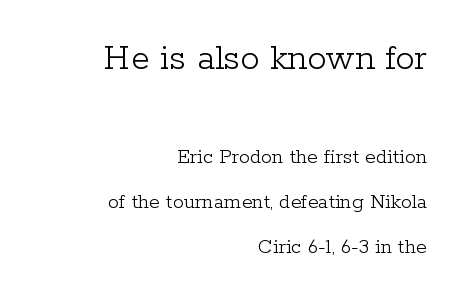
{"serif": "yes", "italic": "no", "bold": "no", "weight": "light", "width": "normal", "stroke_contrast": "low", "x_height": "medium", "monospaced": "no", "underline": "no", "align": "right", "line_spacing": "loose", "line_spacing_ratio": 2.05, "letter_spacing": "normal", "letter_spacing_em": 0.0, "larger_block": "first", "size_ratio": 1.73, "glyph_px": 38}
